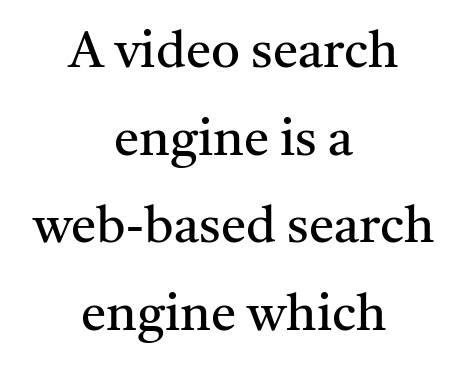
A typesetter would label this face a serif. A typesetter would call this proportional, since set widths differ per character. A typesetter would mark this as roman, not italic. Clear beneath every line of the passage.
